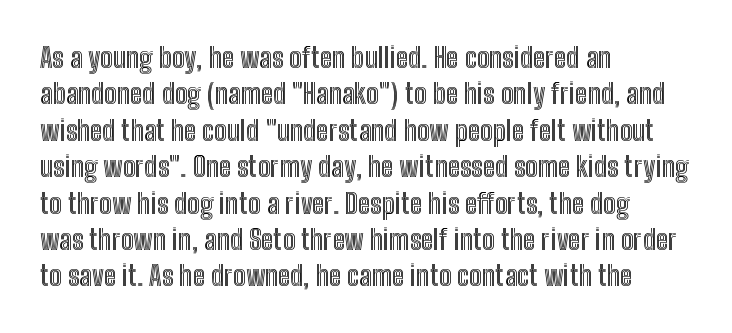
The image shows 28 px condensed type, upright; set left-aligned, normal line spacing (1.3x), normal letter spacing, not underlined; a medium x-height.
